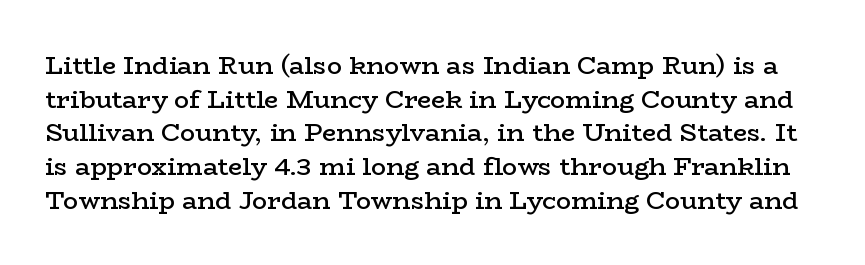
Q: Is the text bold? A: Semi-bold.
Q: Is the text italic (slanted)? A: No, it is upright.
Q: Is the text underlined? A: No.
Q: Is the spacing between letters normal or unusually wide? A: Normal.
Q: Is the spacing between lines tight, normal or loose? A: Normal.
